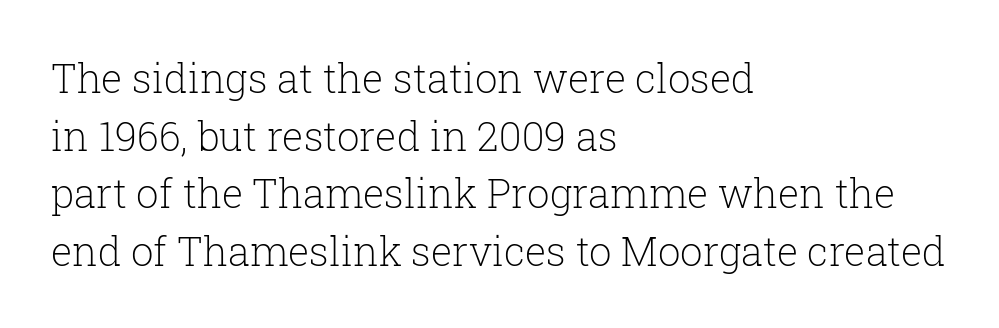
Whoever set this chose a conventional vertical rhythm. The face used here is proportionally spaced, like ordinary book or web type. Is the type heavy? It reads as light-to-regular instead. The tracking reads as untouched default to a designer's eye. You can tell from the footed stems that serif type was used.
